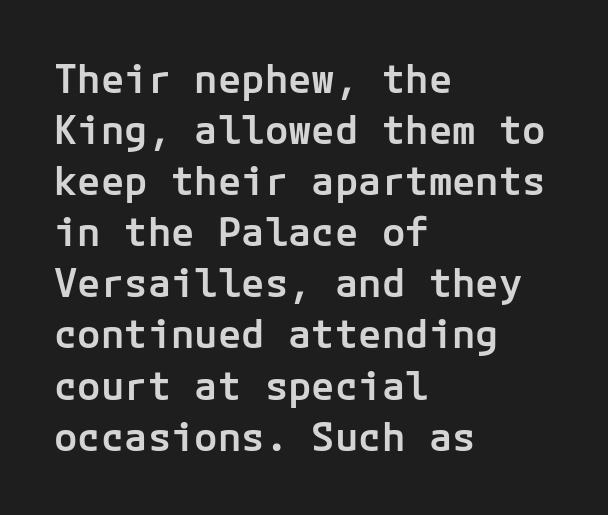
Clear beneath every line of the passage. Notice how the stems are strictly vertical — no italics here. Quick note: interline space is typical. Slightly chunky letters — semibold, I'd say, not full bold.
